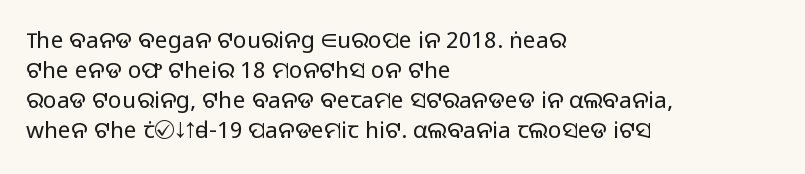
{"italic": "no", "bold": "no", "underline": "no", "align": "left", "line_spacing": "normal", "line_spacing_ratio": 1.3, "letter_spacing": "normal", "letter_spacing_em": 0.0, "glyph_px": 23}
